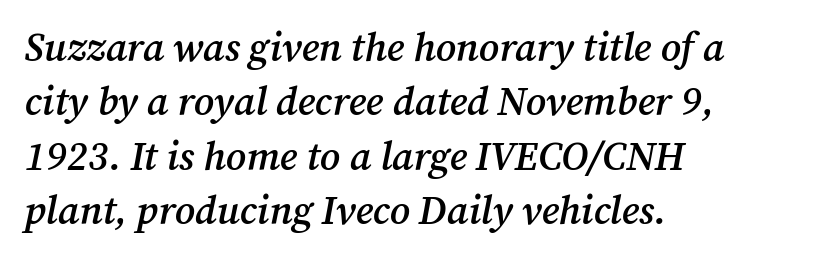
The face used here is proportionally spaced, like ordinary book or web type. The passage shown has conventional tracking throughout. Caption: multi-line text, flush left, ragged right. The glyphs look as if they've been sheared to an angle.
